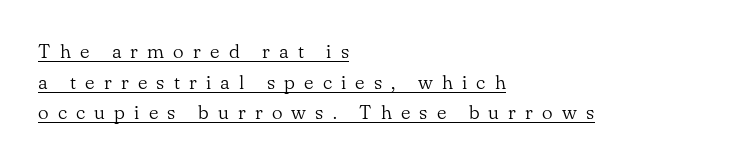
These lines sit exactly where default settings would place them. This rendering uses left alignment, leaving the right contour irregular. Think standard paragraph weight, or any step lighter than that. This sample uses expanded letter spacing, leaving extra air between glyphs. The letters stand upright; this is a roman face. What decoration does the sample have? An underline.
